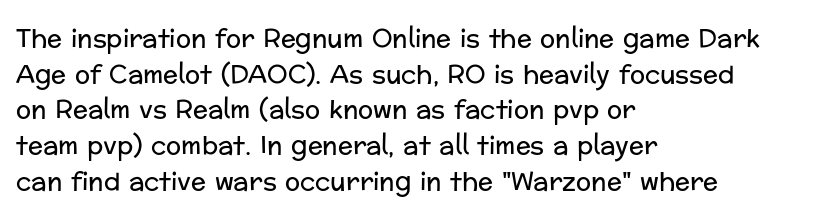
No word sits above an underline. These lines stack with their left ends in a neat column. The line-height multiplier appears to be the usual default. Ordinary non-slanted type is in use. Students, note that the glyphs here touch the page at normal intervals.
